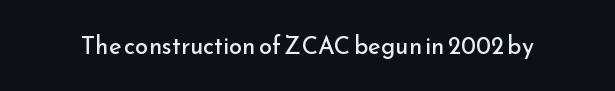
The image shows 24 px text type, upright; set normal letter spacing, not underlined.
